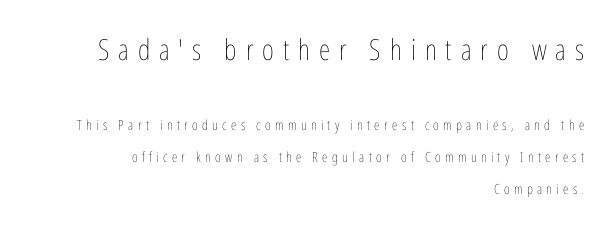
Typeset ragged left — the right edge is the straight one. The designer dialed line spacing up above the default. Do the characters align in a grid? No, the font is proportional. The typesetting does not lean heavy: it is not bold. No italicization has been applied; the sample stays upright.
